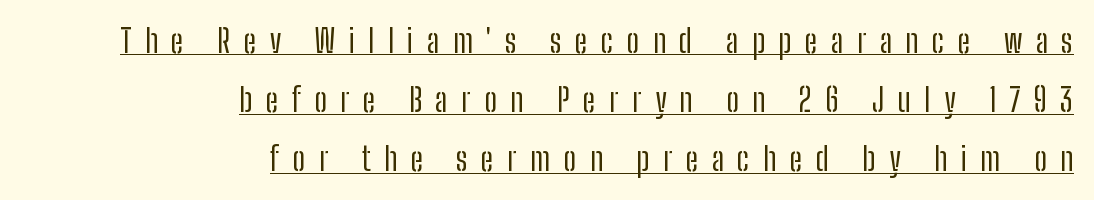
This rendering employs a face without finishing strokes, i.e., a sans-serif. Does the copy run flush right? Yes — the right margin is perfectly even. Does extra space separate the letters? Yes, quite a lot of it. The letterforms sit at book weight or below. Italic? Not at all — the glyphs are vertical. The rendering uses the underline text-decoration.
